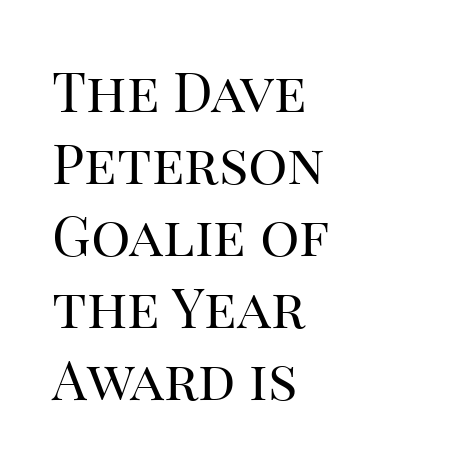
Q: Is the text bold? A: No.
Q: Is the text italic (slanted)? A: No, it is upright.
Q: Is the typeface a serif or a sans-serif typeface? A: Serif.
Q: Is the text underlined? A: No.
Q: How is the paragraph aligned? A: Left-aligned.
Q: Is the spacing between letters normal or unusually wide? A: Normal.
Q: Is the spacing between lines tight, normal or loose? A: Normal.
Q: Width (condensed, normal, or wide)? A: Normal.
Q: Stroke contrast? A: High.
Q: x-height? A: Large.
Q: Monospaced? A: No.
